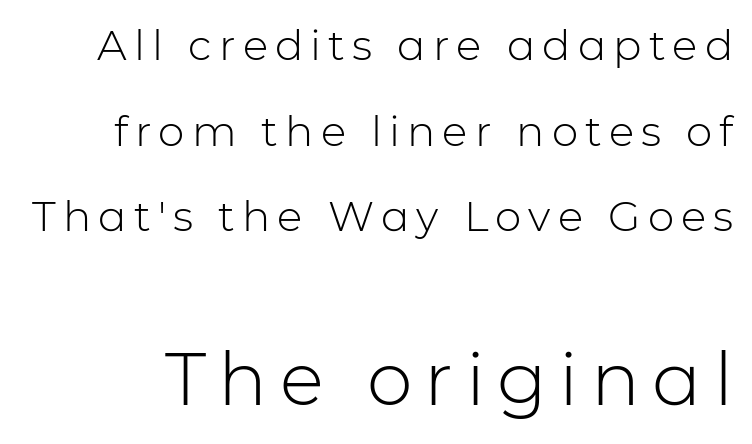
The image shows 73 px light sans-serif type, upright; set loose line spacing (2.04x), not underlined; the second (bottom) block is 1.74x larger; low stroke contrast and a medium x-height.
